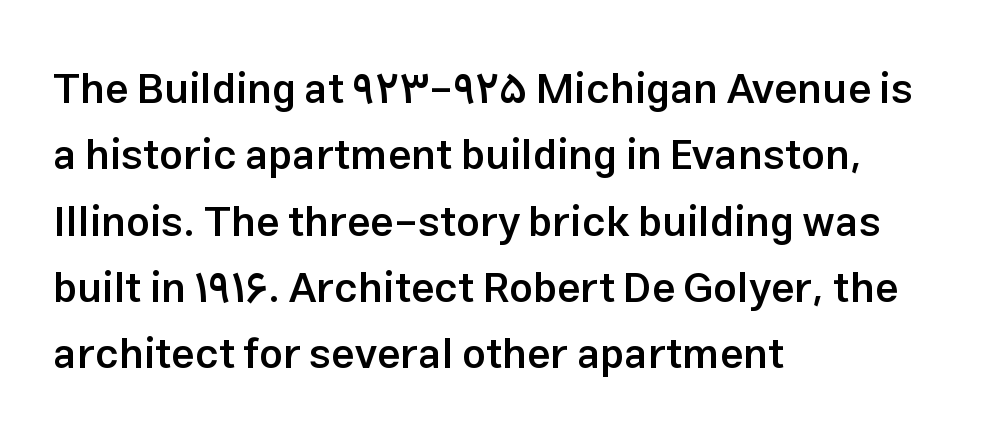
{"serif": "no", "italic": "no", "bold": "semi", "weight": "semibold", "width": "normal", "stroke_contrast": "low", "x_height": "medium", "monospaced": "no", "underline": "no", "align": "left", "line_spacing": "normal", "line_spacing_ratio": 1.58, "letter_spacing": "normal", "letter_spacing_em": 0.0, "glyph_px": 42}
